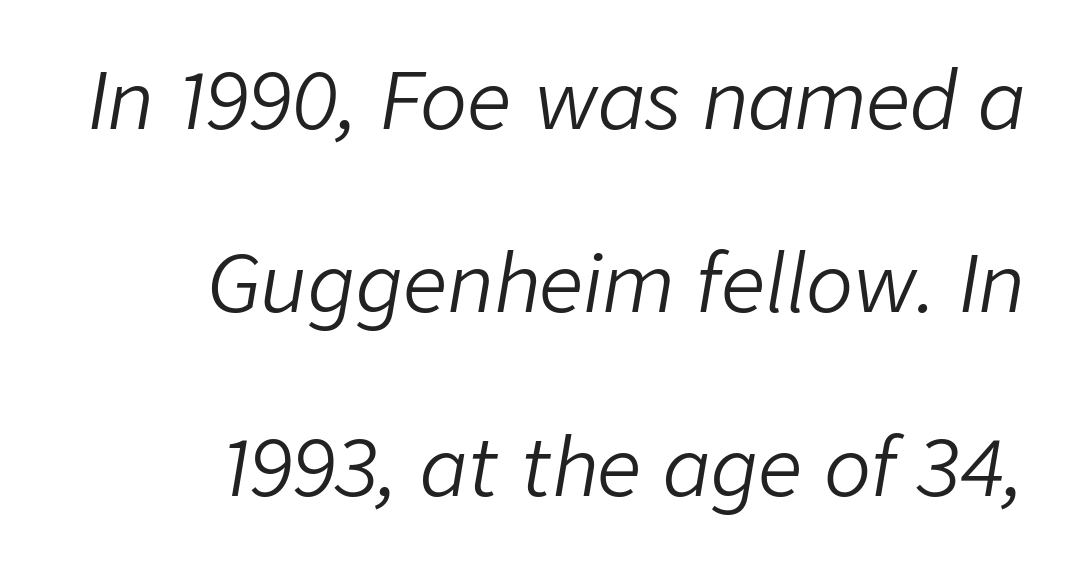
The typesetter chose a ragged-left arrangement here. In terms of leading, this rendering errs on the spacious side. This rendering leaves character spacing at its baseline value. This sample uses an oblique cut, with every glyph tilted off the vertical. Weight: regular or lighter.
